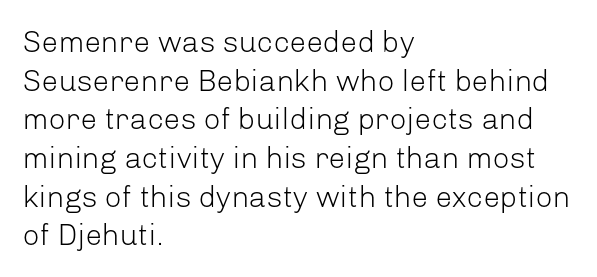
Here the designer chose a conventional face with non-uniform glyph widths. Plain, unruled lines of type. All the whitespace from short lines collects on the right. Note: no serifs on the glyphs. Characters follow at the spacing the type designer built in.
